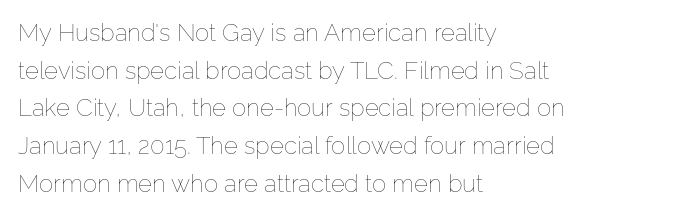
Q: Is the text bold? A: No.
Q: Is the text italic (slanted)? A: No, it is upright.
Q: Is the text underlined? A: No.
Q: How is the paragraph aligned? A: Left-aligned.
Q: Is the spacing between letters normal or unusually wide? A: Normal.
Q: Is the spacing between lines tight, normal or loose? A: Normal.
